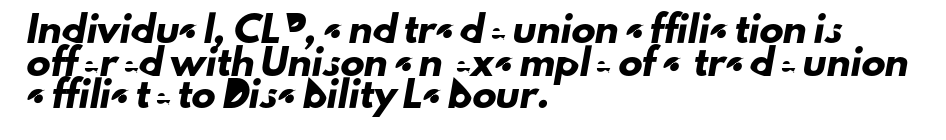
{"underline": "no", "align": "left", "line_spacing": "normal", "line_spacing_ratio": 1.36, "letter_spacing": "normal", "letter_spacing_em": 0.0, "glyph_px": 24}
